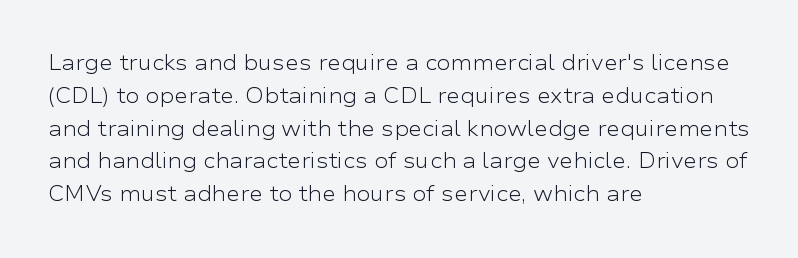
The image shows 21 px text type, upright; set left-aligned, normal line spacing (1.56x), normal letter spacing, not underlined.
